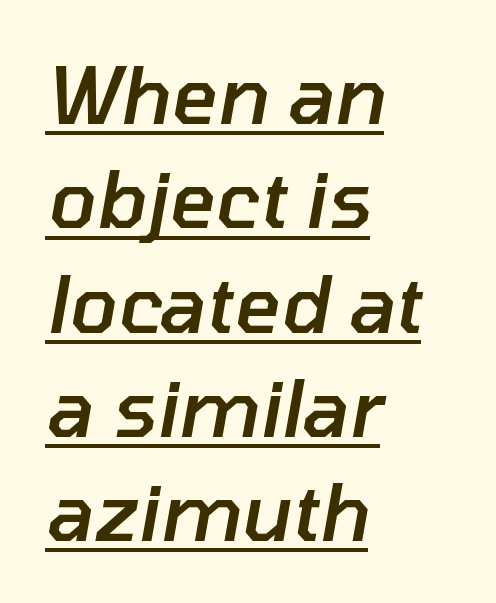
The image shows 79 px semibold type, italic (leaning right); set left-aligned, normal line spacing (1.32x), normal letter spacing, underlined; low stroke contrast and a medium x-height.
